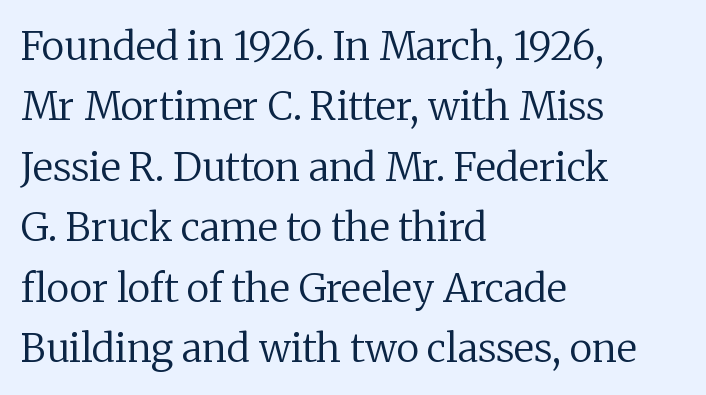
Q: Is the text bold? A: No.
Q: Is the text italic (slanted)? A: No, it is upright.
Q: Is the typeface a serif or a sans-serif typeface? A: Serif.
Q: Is the text underlined? A: No.
Q: How is the paragraph aligned? A: Left-aligned.
Q: Is the spacing between letters normal or unusually wide? A: Normal.
Q: Is the spacing between lines tight, normal or loose? A: Normal.
Q: Width (condensed, normal, or wide)? A: Normal.
Q: Stroke contrast? A: Low.
Q: x-height? A: Medium.
Q: Monospaced? A: No.
